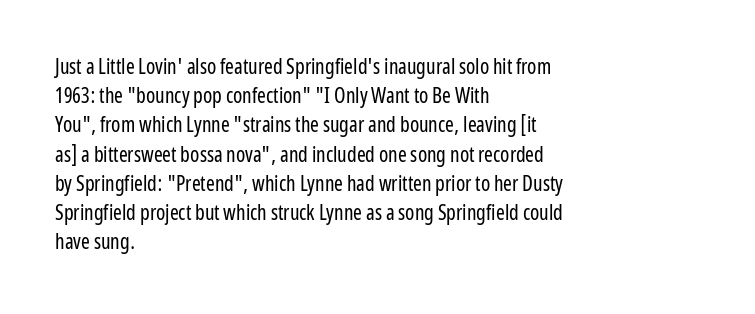
Q: Is the text bold? A: No.
Q: Is the text italic (slanted)? A: No, it is upright.
Q: Is the text underlined? A: No.
Q: How is the paragraph aligned? A: Left-aligned.
Q: Is the spacing between letters normal or unusually wide? A: Normal.
Q: Is the spacing between lines tight, normal or loose? A: Normal.
